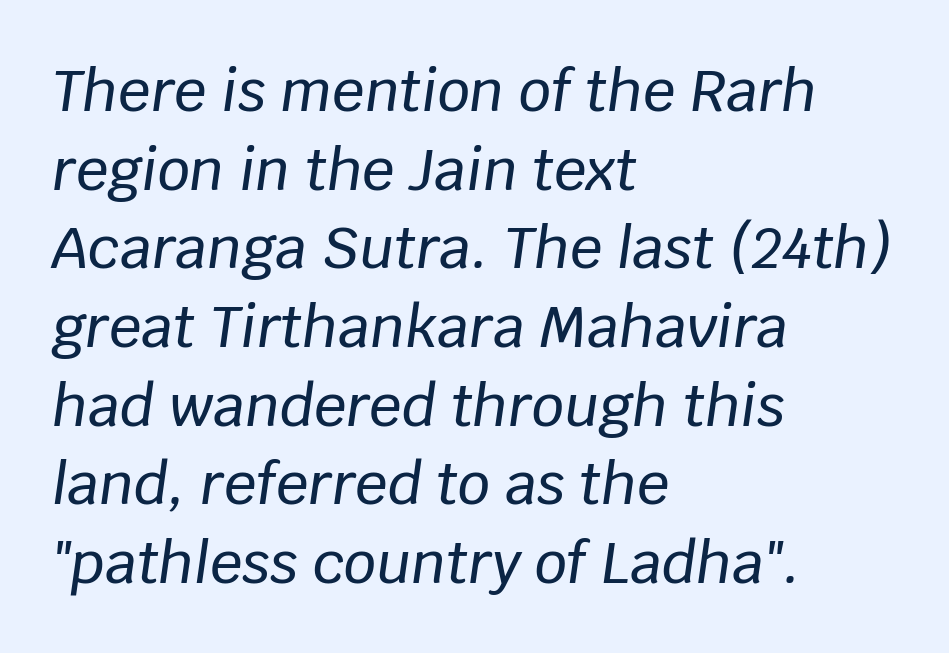
Q: Is the text italic (slanted)? A: Yes, it leans right by about 8 degrees.
Q: Is the text underlined? A: No.
Q: How is the paragraph aligned? A: Left-aligned.
Q: Is the spacing between letters normal or unusually wide? A: Normal.
Q: Is the spacing between lines tight, normal or loose? A: Normal.
Q: Width (condensed, normal, or wide)? A: Normal.
Q: Stroke contrast? A: Low.
Q: x-height? A: Large.
Q: Monospaced? A: No.
